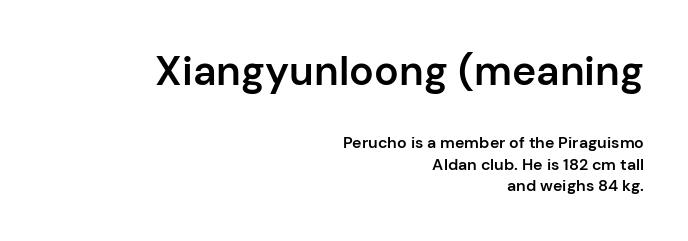
The image shows 41 px semibold sans-serif type, upright; set right-aligned, normal line spacing (1.35x), normal letter spacing, not underlined; the first (top) block is 2.56x larger; low stroke contrast and a medium x-height.
